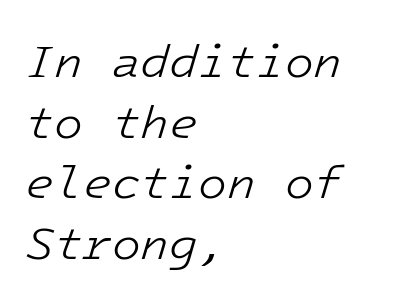
Letters have the restrained weight of plain body copy at most. Short and long lines alike share a common starting point at left. Look at the tracking — it's just the regular setting, nothing added. An italicized treatment has been applied to the whole sample. Leading: standard. Only glyphs here, with clear space below each row.
